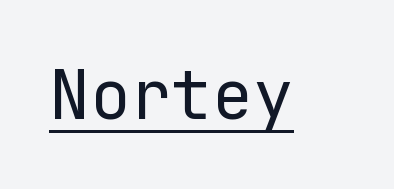
Quick note: underline on. No chunkiness to these letters — they're not bold. I'd call this a sans setting — the letters go barefoot. Upright lettering throughout. What stands out about the letter spacing? Nothing — it is the standard amount.
